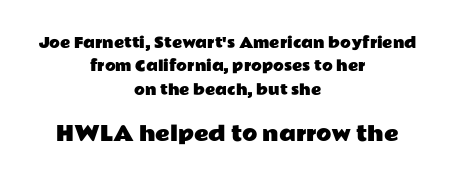
A student would call this center alignment; a typographer would say set centered. When letters stand straight like this, we call the style roman or upright. If you squint, the bottom block still reads clearly — it's the larger of the two. Does extra space separate the letters? No, they use regular spacing.
